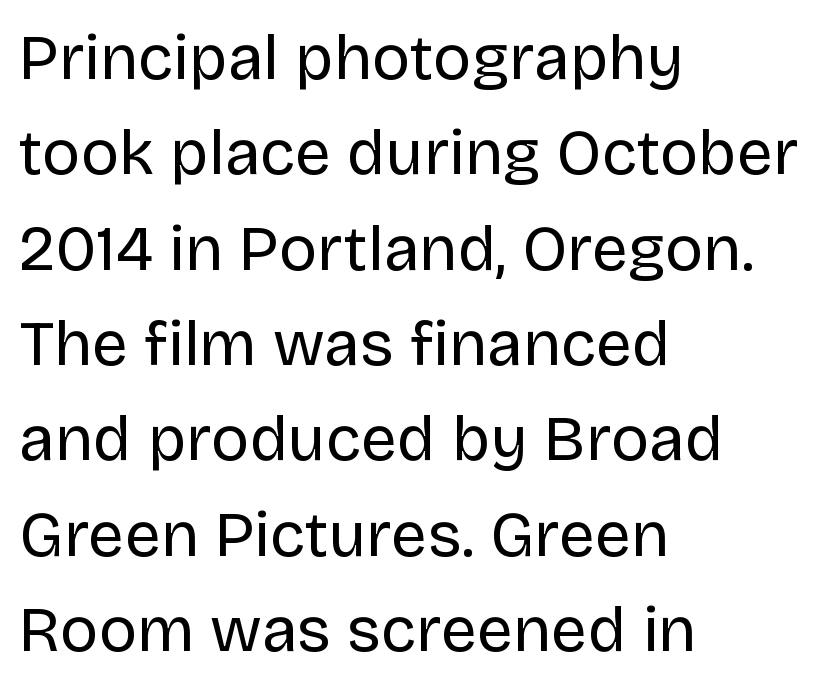
The image shows 64 px regular-weight sans-serif type, upright; set left-aligned, normal line spacing (1.49x), normal letter spacing, not underlined; low stroke contrast and a large x-height.
